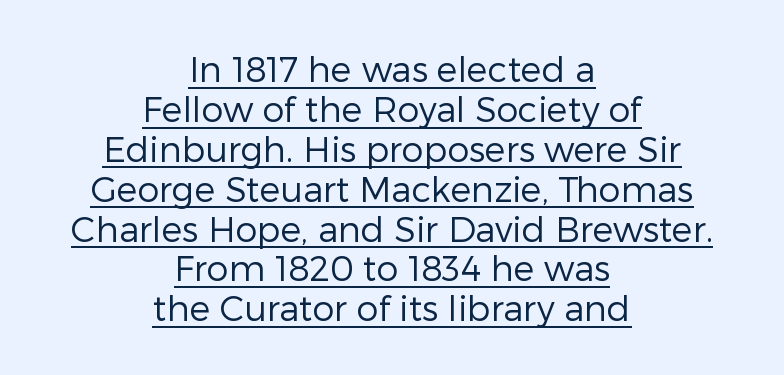
Q: Is the text bold? A: No.
Q: Is the text italic (slanted)? A: No, it is upright.
Q: Is the typeface a serif or a sans-serif typeface? A: Sans-serif.
Q: Is the text underlined? A: Yes.
Q: How is the paragraph aligned? A: Centered.
Q: Is the spacing between letters normal or unusually wide? A: Normal.
Q: Is the spacing between lines tight, normal or loose? A: Tight.
Q: Width (condensed, normal, or wide)? A: Normal.
Q: Stroke contrast? A: Low.
Q: x-height? A: Medium.
Q: Monospaced? A: No.
